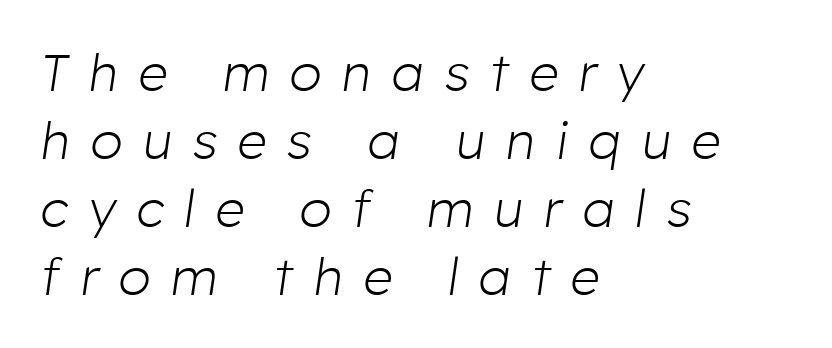
{"italic": "yes", "lean": "right", "slant_degrees": 8, "bold": "no", "weight": "light", "width": "normal", "stroke_contrast": "low", "x_height": "medium", "monospaced": "no", "underline": "no", "align": "left", "line_spacing": "normal", "line_spacing_ratio": 1.31, "letter_spacing": "wide", "letter_spacing_em": 0.4, "glyph_px": 52}
